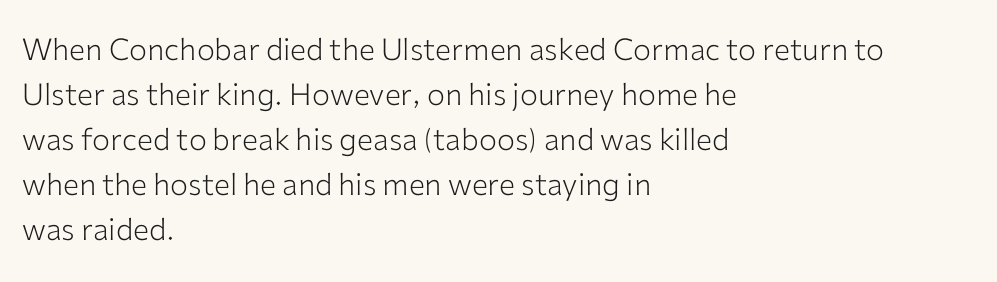
{"serif": "no", "italic": "no", "bold": "no", "weight": "light", "width": "normal", "stroke_contrast": "low", "x_height": "medium", "monospaced": "no", "underline": "no", "align": "left", "line_spacing": "normal", "line_spacing_ratio": 1.5, "letter_spacing": "normal", "letter_spacing_em": 0.0, "glyph_px": 30}
